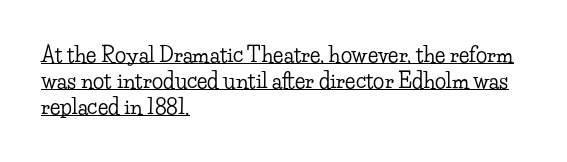
{"italic": "no", "underline": "yes", "align": "left", "line_spacing_ratio": 1.24, "letter_spacing": "normal", "letter_spacing_em": 0.0, "glyph_px": 21}
